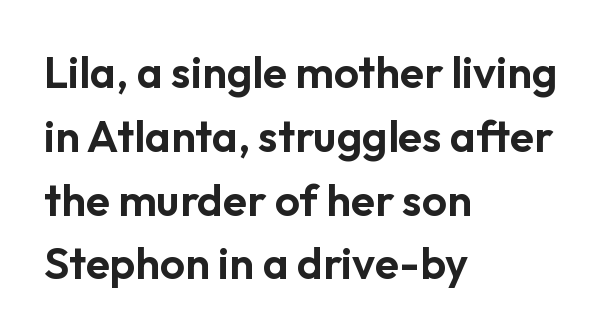
Q: Is the text italic (slanted)? A: No, it is upright.
Q: Is the typeface a serif or a sans-serif typeface? A: Sans-serif.
Q: Is the text underlined? A: No.
Q: How is the paragraph aligned? A: Left-aligned.
Q: Is the spacing between letters normal or unusually wide? A: Normal.
Q: Is the spacing between lines tight, normal or loose? A: Normal.
Q: Width (condensed, normal, or wide)? A: Normal.
Q: Stroke contrast? A: Low.
Q: x-height? A: Medium.
Q: Monospaced? A: No.
